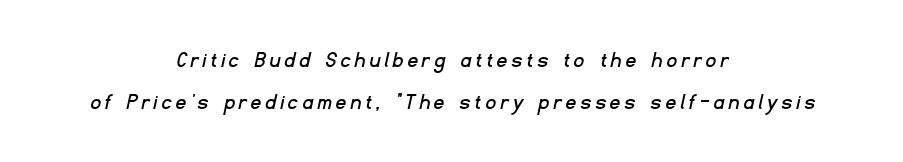
{"underline": "no", "align": "center", "line_spacing_ratio": 1.74, "letter_spacing": "wide", "letter_spacing_em": 0.21, "glyph_px": 24}
